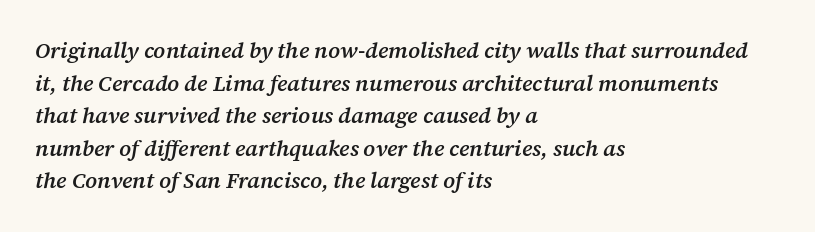
{"italic": "yes", "lean": "right", "slant_degrees": 12, "bold": "semi", "underline": "no", "align": "left", "line_spacing": "normal", "line_spacing_ratio": 1.48, "letter_spacing": "normal", "letter_spacing_em": 0.0, "glyph_px": 22}
